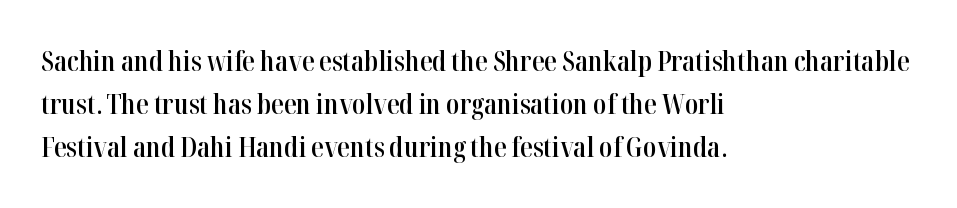
The characters look somewhat weighty, a semibold short of true bold. No word sits above an underline. These lines are rendered in a variable-pitch font. This sample keeps an unexceptional amount of space between lines. This is the regular roman posture of the typeface. The lines are quadded left.
